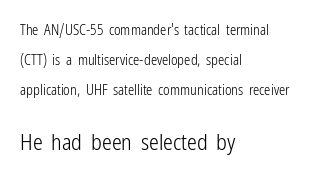
The image shows 22 px text type, upright; set left-aligned, loose line spacing (2.14x), normal letter spacing, not underlined; the second (bottom) block is 1.57x larger.
